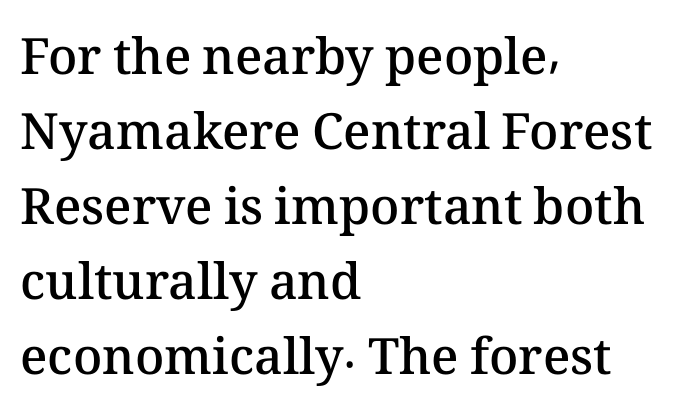
Q: Is the text bold? A: Semi-bold.
Q: Is the text italic (slanted)? A: No, it is upright.
Q: Is the text underlined? A: No.
Q: How is the paragraph aligned? A: Left-aligned.
Q: Is the spacing between letters normal or unusually wide? A: Normal.
Q: Is the spacing between lines tight, normal or loose? A: Normal.
Q: Width (condensed, normal, or wide)? A: Normal.
Q: Stroke contrast? A: Medium.
Q: x-height? A: Medium.
Q: Monospaced? A: No.
